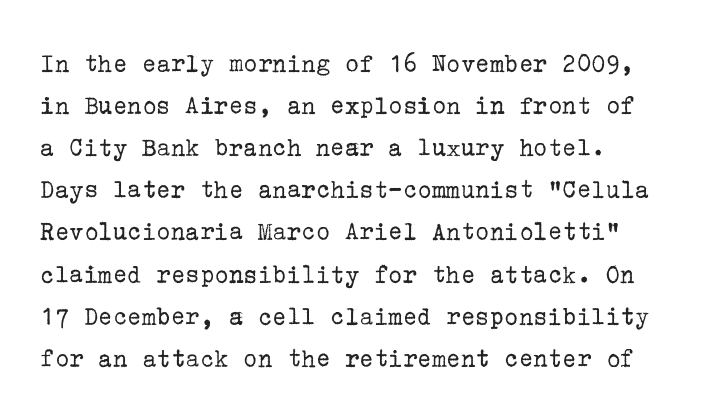
The words here are not underlined. No heavy texture on the line: the type isn't bold. Interline gaps are of average width in this sample. No extra tracking has been applied to these lines.
